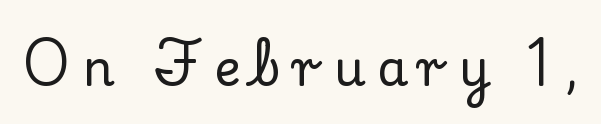
Think of a printed novel: that variable character pitch is what you see here. Just letters on the line, the space beneath them empty. What kind of face is this? One with serifs. No italicization has been applied; the sample stays upright. Does extra space separate the letters? Yes, quite a lot of it.
